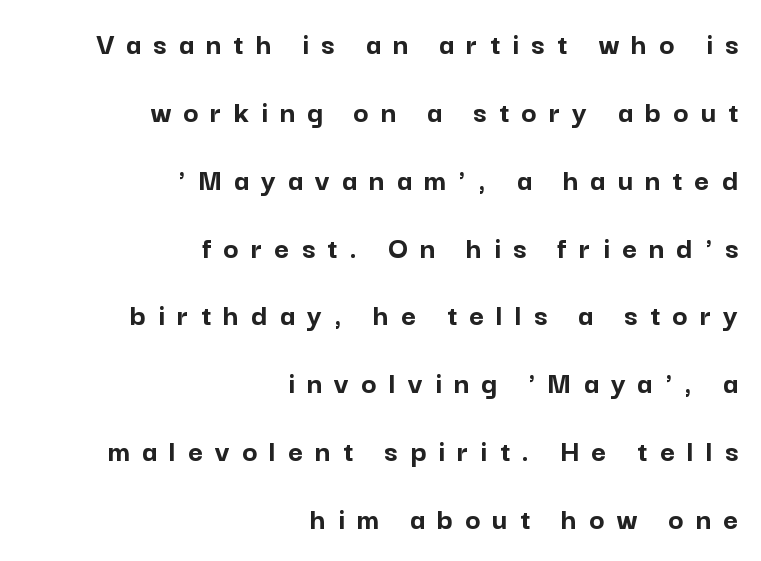
Rendered with straight, roman letterforms. Vertical spacing — loose. The text block is weighted toward the right margin, trailing off unevenly leftward. The letters advance in unequal steps, a hallmark of proportional type.
